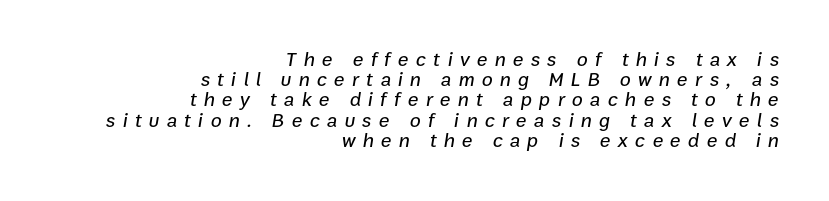
Q: Is the text italic (slanted)? A: Yes, it leans right by about 9 degrees.
Q: Is the text underlined? A: No.
Q: How is the paragraph aligned? A: Right-aligned.
Q: Is the spacing between letters normal or unusually wide? A: Unusually wide.
Q: Is the spacing between lines tight, normal or loose? A: Tight.
